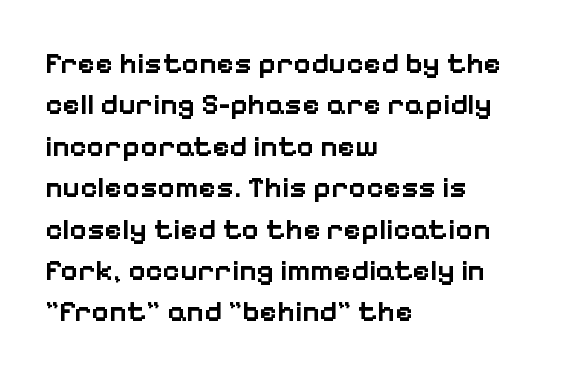
The words here are not underlined. Is the block centered? No — it sits flush against the left margin. This sample keeps an unexceptional amount of space between lines. Vertical strokes here are truly vertical.
